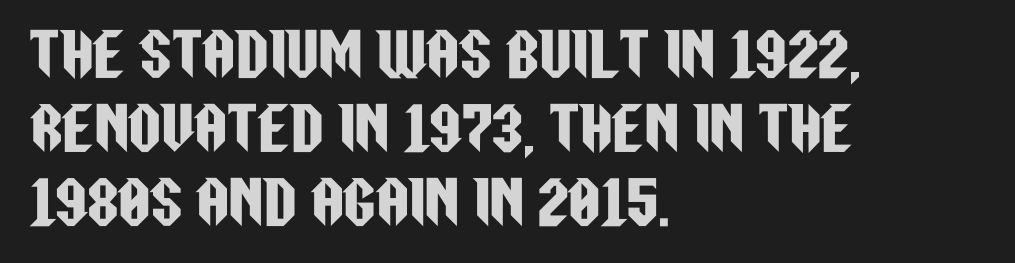
{"serif": "no", "italic": "no", "width": "condensed", "stroke_contrast": "low", "x_height": "large", "monospaced": "no", "underline": "no", "align": "left", "line_spacing": "normal", "line_spacing_ratio": 1.3, "letter_spacing": "normal", "letter_spacing_em": 0.0, "glyph_px": 57}
